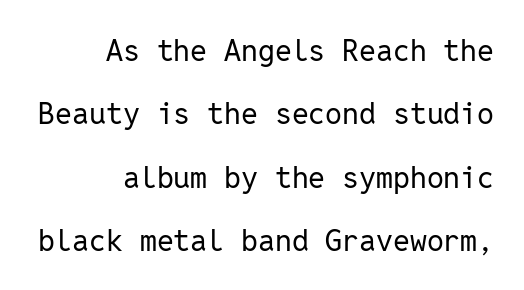
{"serif": "no", "italic": "no", "bold": "no", "weight": "regular", "width": "normal", "stroke_contrast": "low", "x_height": "medium", "monospaced": "yes", "underline": "no", "align": "right", "line_spacing": "loose", "line_spacing_ratio": 2.11, "letter_spacing": "normal", "letter_spacing_em": 0.0, "glyph_px": 30}
